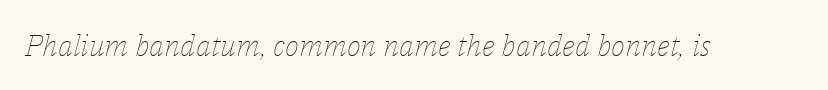
The glyphs look as if they've been sheared to an angle. The letters advance in unequal steps, a hallmark of proportional type. The face looks like a standard text weight, possibly lighter. This rendering leaves character spacing at its baseline value.
